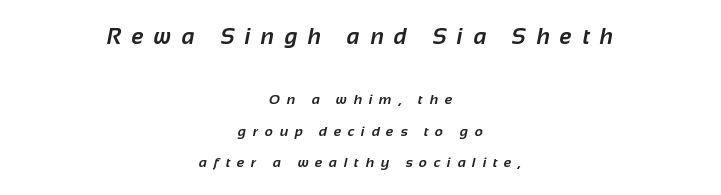
Q: Is the text bold? A: Yes.
Q: Is the text underlined? A: No.
Q: How is the paragraph aligned? A: Centered.
Q: Is the spacing between letters normal or unusually wide? A: Unusually wide.
Q: Is the spacing between lines tight, normal or loose? A: Loose.
Q: Which block of text is set in a larger size, the first (top) or the second (bottom)? A: The first (top) one.
